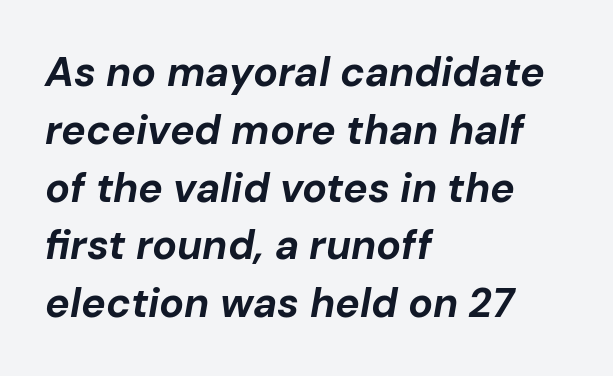
{"italic": "yes", "lean": "right", "slant_degrees": 10, "bold": "yes", "weight": "bold", "width": "normal", "stroke_contrast": "low", "x_height": "medium", "monospaced": "no", "underline": "no", "align": "left", "line_spacing": "normal", "line_spacing_ratio": 1.41, "letter_spacing": "normal", "letter_spacing_em": 0.0, "glyph_px": 41}
